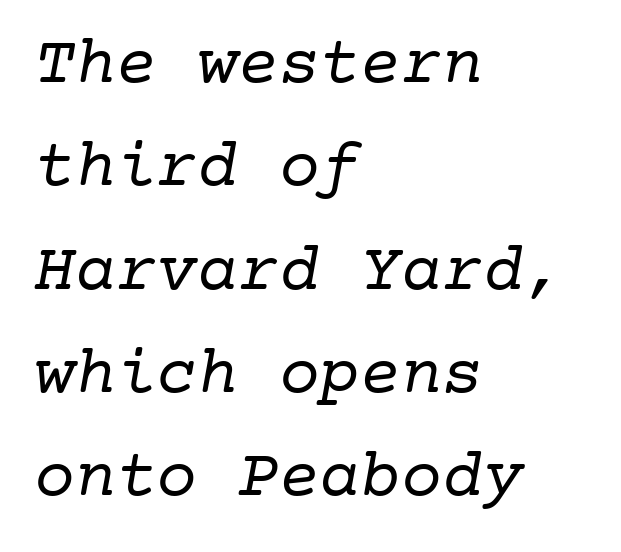
The image shows 68 px regular-weight serif type, monospaced; set left-aligned, normal line spacing (1.52x), normal letter spacing, not underlined; low stroke contrast and a medium x-height.
